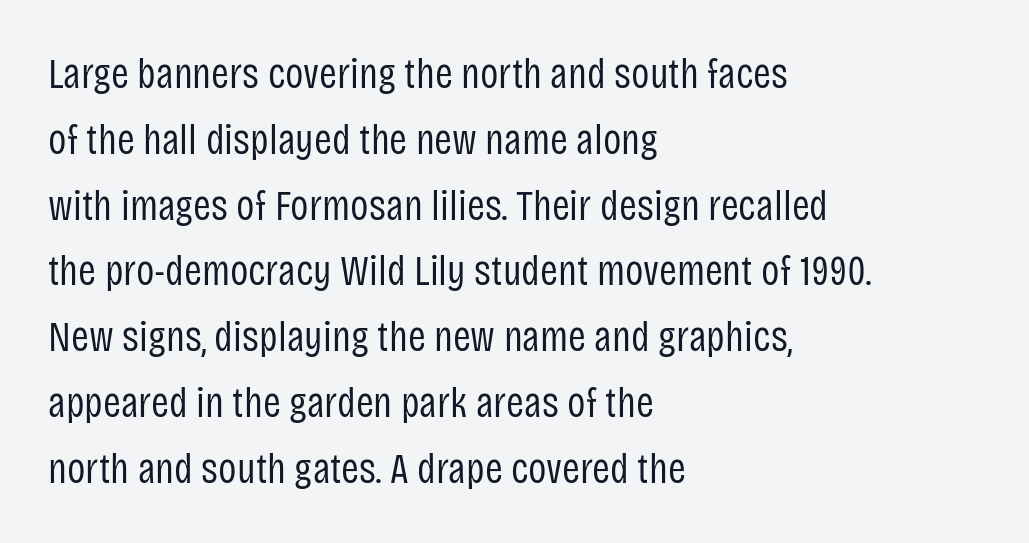
Q: Is the text bold? A: No.
Q: Is the text italic (slanted)? A: No, it is upright.
Q: Is the typeface a serif or a sans-serif typeface? A: Sans-serif.
Q: Is the text underlined? A: No.
Q: How is the paragraph aligned? A: Left-aligned.
Q: Is the spacing between letters normal or unusually wide? A: Normal.
Q: Is the spacing between lines tight, normal or loose? A: Normal.
Q: Width (condensed, normal, or wide)? A: Condensed.
Q: Stroke contrast? A: Low.
Q: x-height? A: Large.
Q: Monospaced? A: No.
